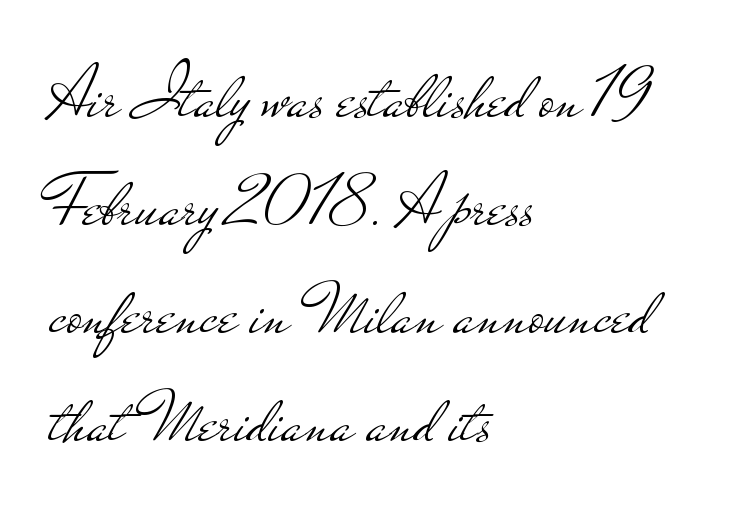
The weight would be labelled regular, book, light, or lighter still. Caption: standard tracking, unaltered. This sample keeps an unexceptional amount of space between lines. This sample has the flowing, uneven cadence of proportional lettering.
